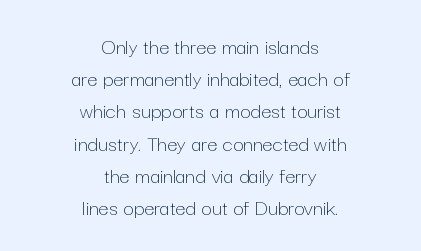
The rendering uses a moderate line-height, typical for paragraphs. A typesetter would mark this as roman, not italic. Letters have the restrained weight of plain body copy at most. The letters sit at their default tracking, neither squeezed nor spread. Each line is balanced around a shared central axis. Decoration check: the copy has no underline.
